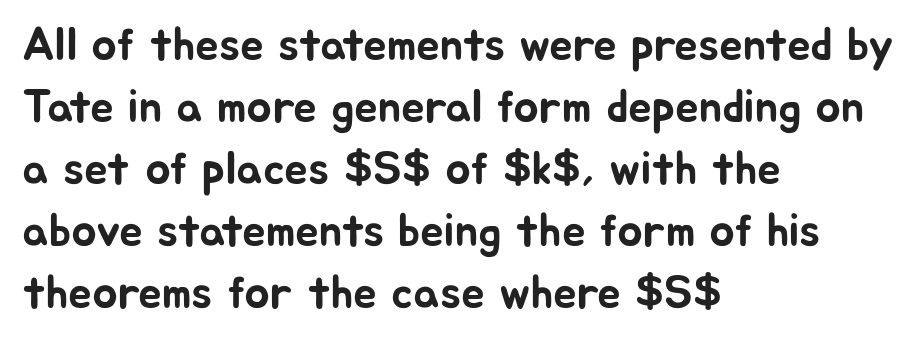
Q: Is the text italic (slanted)? A: No, it is upright.
Q: Is the typeface a serif or a sans-serif typeface? A: Sans-serif.
Q: Is the text underlined? A: No.
Q: How is the paragraph aligned? A: Left-aligned.
Q: Is the spacing between letters normal or unusually wide? A: Normal.
Q: Is the spacing between lines tight, normal or loose? A: Normal.
Q: Width (condensed, normal, or wide)? A: Normal.
Q: Stroke contrast? A: Low.
Q: x-height? A: Medium.
Q: Monospaced? A: No.
